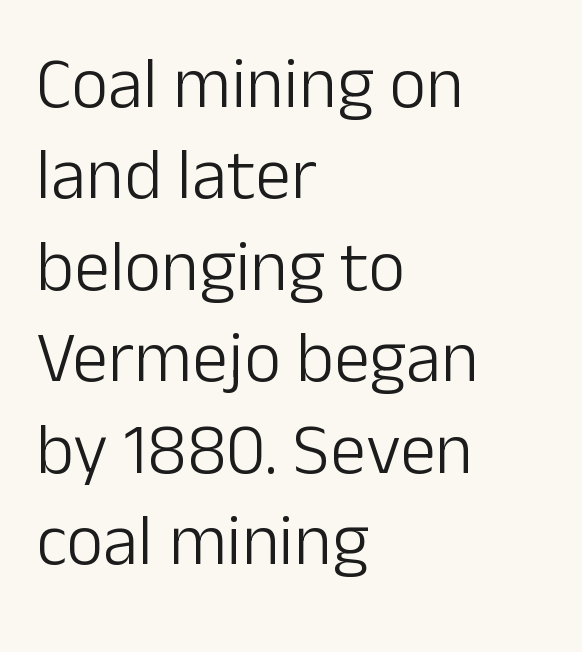
{"serif": "no", "italic": "no", "bold": "no", "weight": "light", "width": "normal", "stroke_contrast": "low", "x_height": "medium", "monospaced": "no", "underline": "no", "align": "left", "line_spacing": "normal", "line_spacing_ratio": 1.27, "letter_spacing": "normal", "letter_spacing_em": 0.0, "glyph_px": 72}
